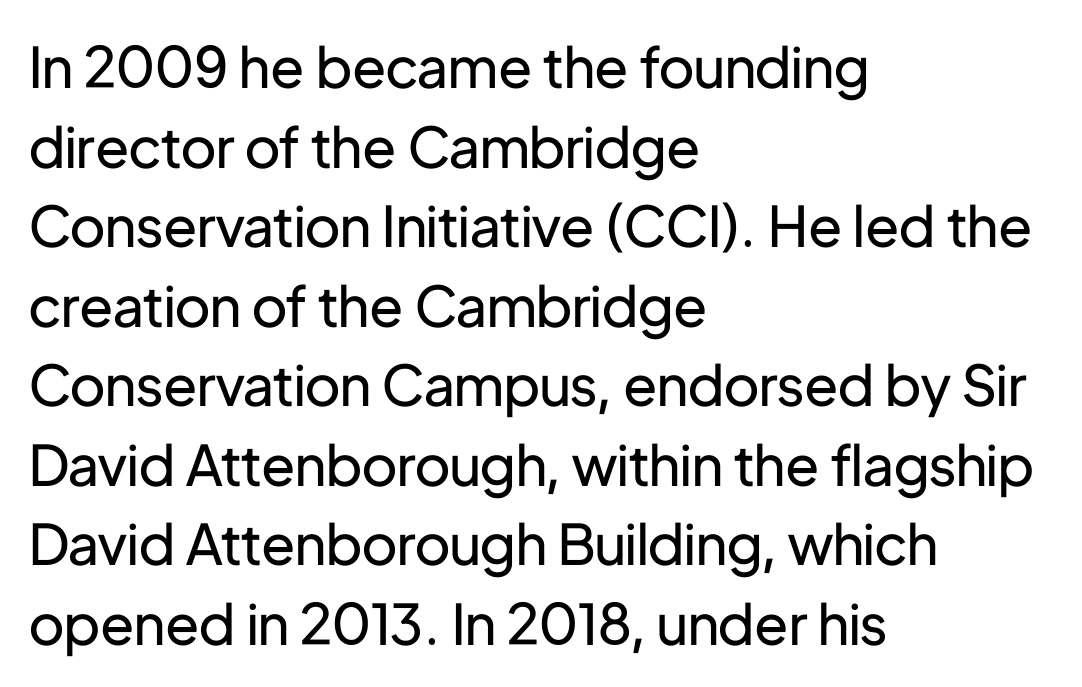
This rendering leaves character spacing at its baseline value. One glance says typical: line gaps are just what's usual. The font sits on the lighter half of the weight spectrum, regular included. The passage shown is typed in a proportional face where columns would drift. The lettering stays uniformly vertical, giving the passage a roman look.
